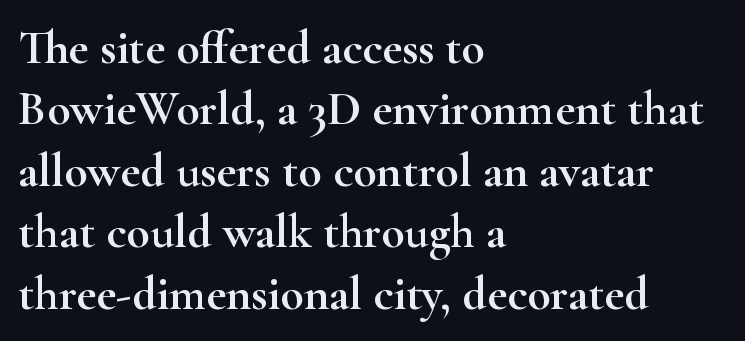
{"serif": "yes", "italic": "no", "width": "wide", "stroke_contrast": "high", "x_height": "small", "monospaced": "no", "underline": "no", "align": "left", "line_spacing": "normal", "line_spacing_ratio": 1.28, "letter_spacing": "normal", "letter_spacing_em": 0.0, "glyph_px": 48}
